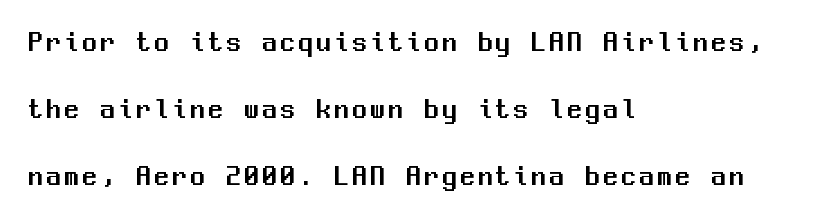
The image shows 29 px sans-serif type, upright, monospaced; set left-aligned, loose line spacing (2.31x), not underlined; medium stroke contrast and a medium x-height.
